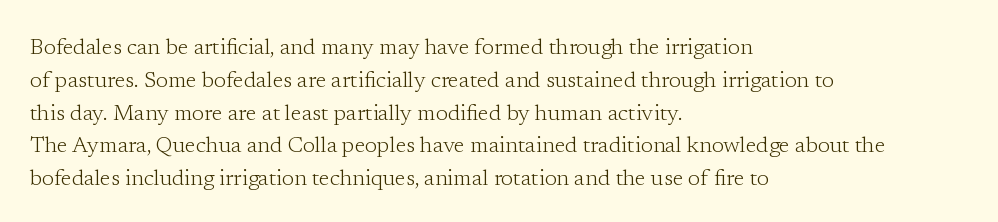
The image shows 22 px text type, upright; set left-aligned, normal line spacing (1.49x), normal letter spacing, not underlined.
